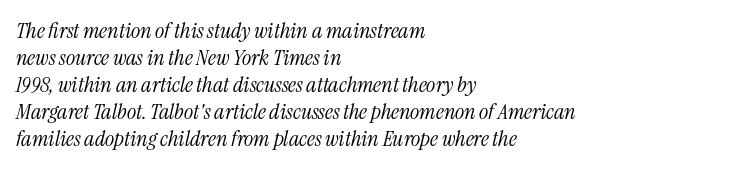
Q: Is the text bold? A: No.
Q: Is the text italic (slanted)? A: Yes, it leans right by about 13 degrees.
Q: Is the text underlined? A: No.
Q: How is the paragraph aligned? A: Left-aligned.
Q: Is the spacing between letters normal or unusually wide? A: Normal.
